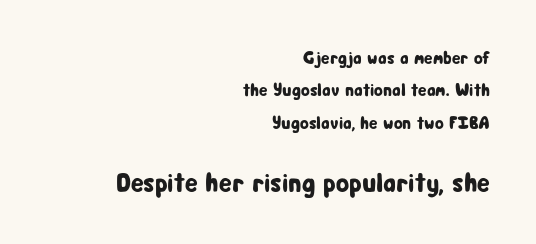
Q: Is the text italic (slanted)? A: No, it is upright.
Q: Is the text underlined? A: No.
Q: How is the paragraph aligned? A: Right-aligned.
Q: Is the spacing between letters normal or unusually wide? A: Normal.
Q: Which block of text is set in a larger size, the first (top) or the second (bottom)? A: The second (bottom) one.
